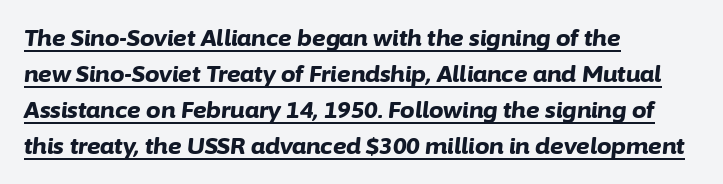
Q: Is the text bold? A: Yes.
Q: Is the text italic (slanted)? A: Yes, it leans right by about 6 degrees.
Q: Is the text underlined? A: Yes.
Q: How is the paragraph aligned? A: Left-aligned.
Q: Is the spacing between letters normal or unusually wide? A: Normal.
Q: Is the spacing between lines tight, normal or loose? A: Normal.
